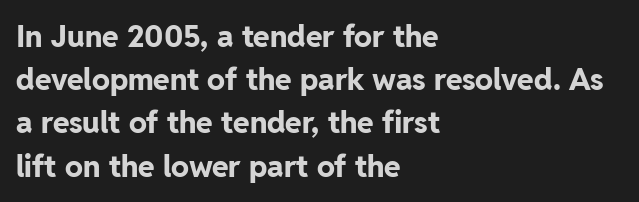
This sample uses an upright cut, with every glyph sitting square on the baseline. The horizontal fit of the characters is conventional and even. The baseline area is clear. The typeface chosen for these lines omits serifs. A classic flush-left, rag-right setting is used for this passage.
